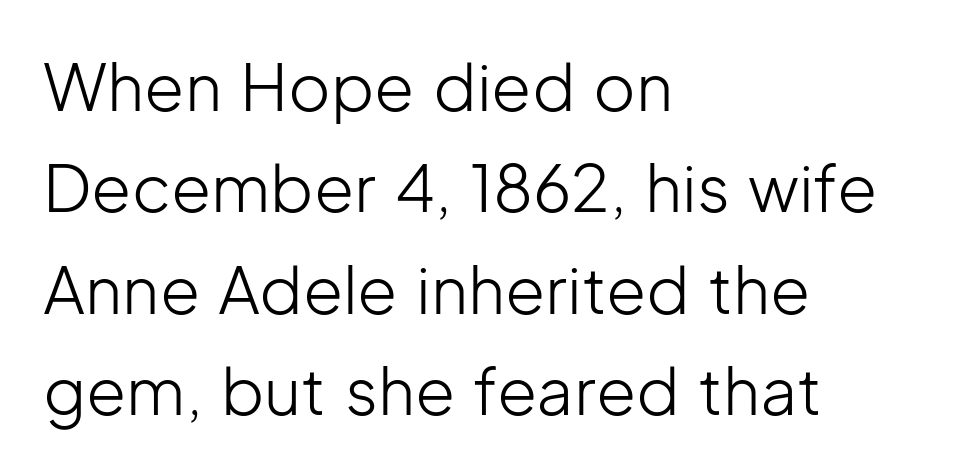
Q: Is the text bold? A: No.
Q: Is the text italic (slanted)? A: No, it is upright.
Q: Is the typeface a serif or a sans-serif typeface? A: Sans-serif.
Q: Is the text underlined? A: No.
Q: How is the paragraph aligned? A: Left-aligned.
Q: Is the spacing between letters normal or unusually wide? A: Normal.
Q: Is the spacing between lines tight, normal or loose? A: Normal.
Q: Width (condensed, normal, or wide)? A: Normal.
Q: Stroke contrast? A: Low.
Q: x-height? A: Medium.
Q: Monospaced? A: No.
